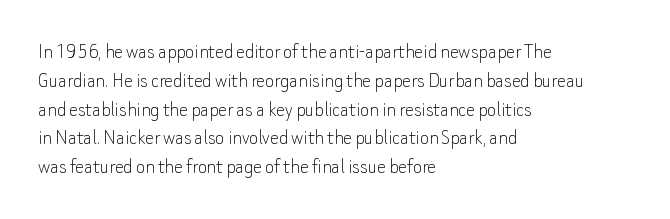
Q: Is the text bold? A: No.
Q: Is the text italic (slanted)? A: No, it is upright.
Q: Is the text underlined? A: No.
Q: How is the paragraph aligned? A: Left-aligned.
Q: Is the spacing between letters normal or unusually wide? A: Normal.
Q: Is the spacing between lines tight, normal or loose? A: Normal.
